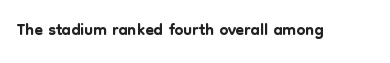
The image shows 25 px text type, upright; set normal letter spacing, not underlined.
